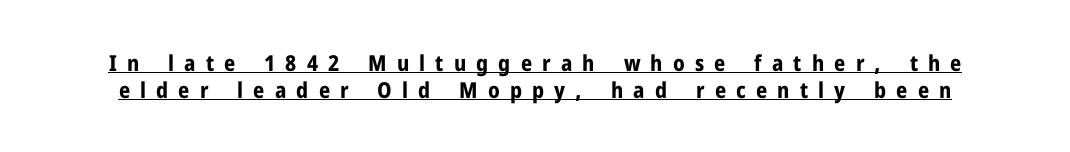
Q: Is the text bold? A: Yes.
Q: Is the text italic (slanted)? A: No, it is upright.
Q: Is the text underlined? A: Yes.
Q: Is the spacing between letters normal or unusually wide? A: Unusually wide.
